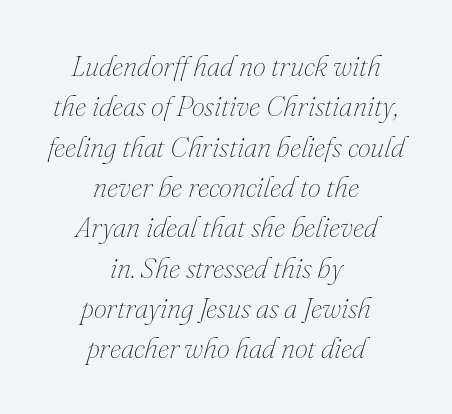
How would I describe the line gaps? Plain and ordinary. Caption: face not bold, strokes unweighted. Slant detected: the letters are inclined. The passage shown is typed in a proportional face where columns would drift. These lines are centered, leaving both edges ragged. The passage shown has conventional tracking throughout.
